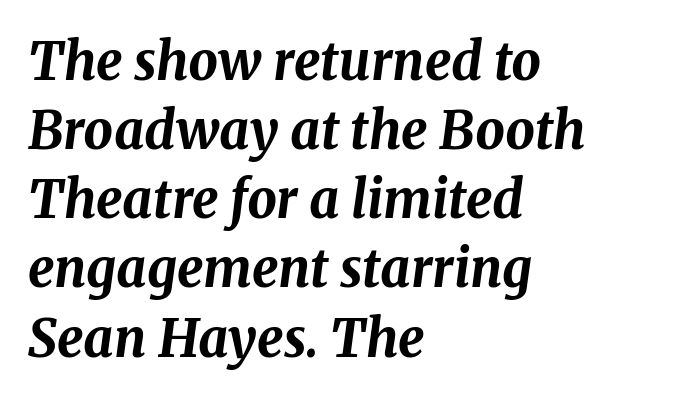
The image shows 52 px bold type, italic (leaning right); set left-aligned, normal line spacing (1.33x), normal letter spacing, not underlined; medium stroke contrast and a medium x-height.
